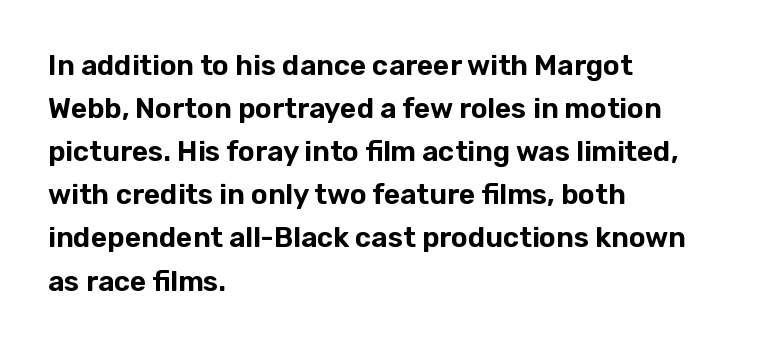
{"serif": "no", "italic": "no", "width": "normal", "stroke_contrast": "low", "x_height": "medium", "monospaced": "no", "underline": "no", "align": "left", "line_spacing": "normal", "line_spacing_ratio": 1.54, "letter_spacing": "normal", "letter_spacing_em": 0.0, "glyph_px": 28}
